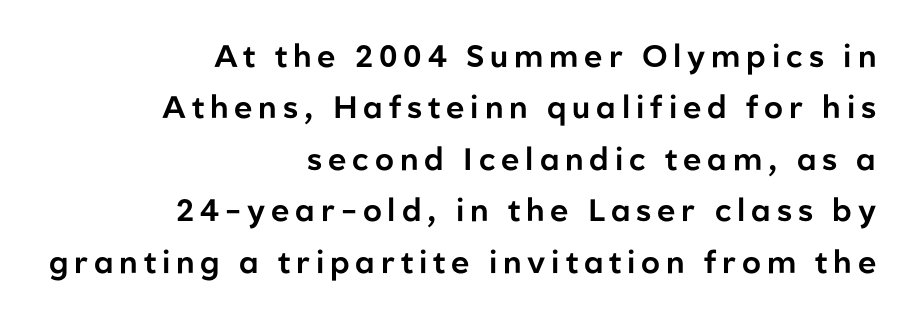
The image shows 31 px sans-serif type, upright; set right-aligned, normal line spacing (1.66x), not underlined; low stroke contrast and a medium x-height.
